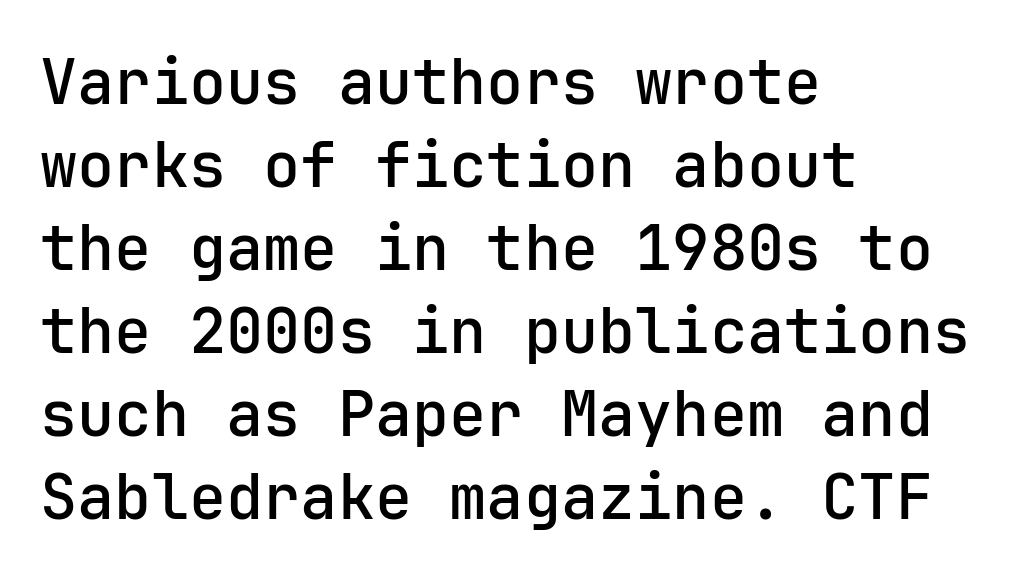
This sample keeps an unexceptional amount of space between lines. The rendering uses a semibold face; strokes are thickened but not to full bold. Horizontally, the lines are justified to the leading edge only. Letter spacing: default. The space directly below the letters is spotless. Nope, no serifs anywhere on these letters.
